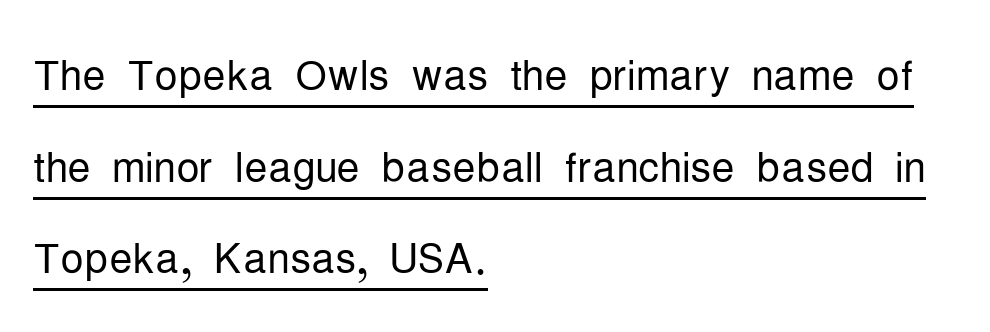
The image shows 58 px light, condensed sans-serif type, upright; set left-aligned, normal line spacing (1.58x), normal letter spacing, underlined; low stroke contrast and a medium x-height.
